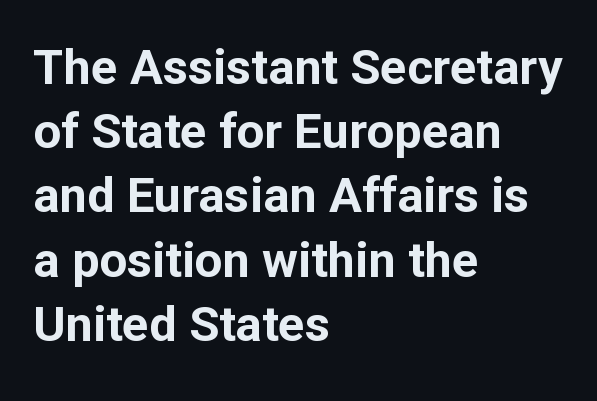
Q: Is the text bold? A: Yes.
Q: Is the text italic (slanted)? A: No, it is upright.
Q: Is the typeface a serif or a sans-serif typeface? A: Sans-serif.
Q: Is the text underlined? A: No.
Q: How is the paragraph aligned? A: Left-aligned.
Q: Is the spacing between letters normal or unusually wide? A: Normal.
Q: Is the spacing between lines tight, normal or loose? A: Normal.
Q: Width (condensed, normal, or wide)? A: Normal.
Q: Stroke contrast? A: Low.
Q: x-height? A: Medium.
Q: Monospaced? A: No.
